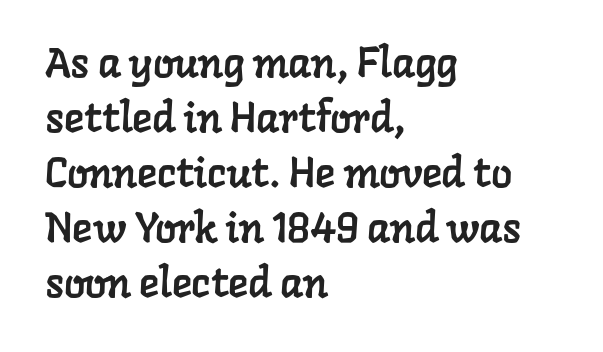
{"serif": "yes", "width": "normal", "stroke_contrast": "low", "x_height": "medium", "monospaced": "no", "underline": "no", "align": "left", "line_spacing": "normal", "line_spacing_ratio": 1.31, "letter_spacing": "normal", "letter_spacing_em": 0.0, "glyph_px": 42}
